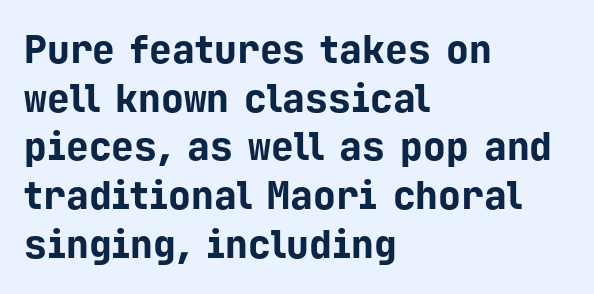
Q: Is the text bold? A: Yes.
Q: Is the text italic (slanted)? A: No, it is upright.
Q: Is the typeface a serif or a sans-serif typeface? A: Sans-serif.
Q: Is the text underlined? A: No.
Q: How is the paragraph aligned? A: Left-aligned.
Q: Is the spacing between letters normal or unusually wide? A: Normal.
Q: Is the spacing between lines tight, normal or loose? A: Normal.
Q: Width (condensed, normal, or wide)? A: Normal.
Q: Stroke contrast? A: Low.
Q: x-height? A: Medium.
Q: Monospaced? A: Yes.
